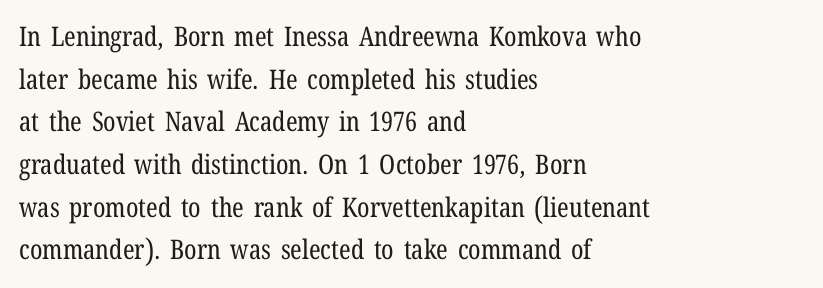
The image shows 27 px text type, upright; set left-aligned, normal line spacing (1.58x), normal letter spacing, not underlined.
